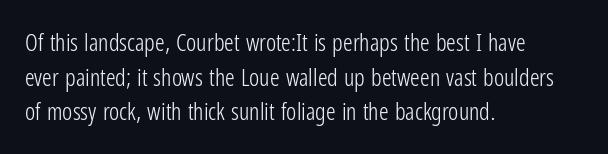
Regarding leading, the lines here are spaced in the standard way. The letters look calm and open, with moderate or lighter stems. Layout note: lines flush left. The rendering keeps characters at their native spacing. The lettering stays uniformly vertical, giving the passage a roman look. Underline: absent.
